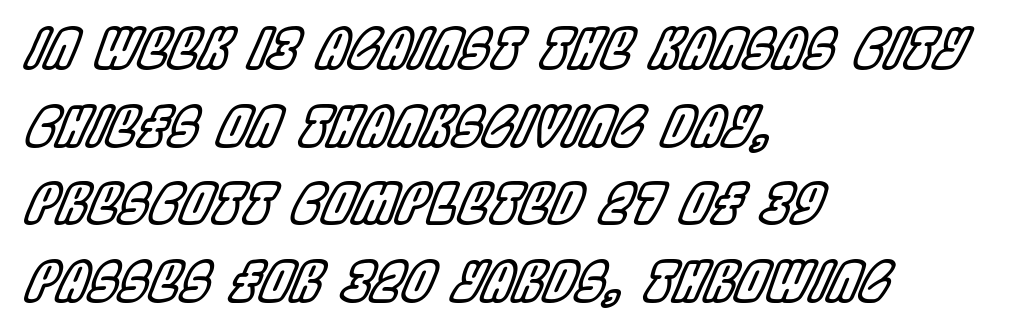
{"italic": "yes", "lean": "right", "slant_degrees": 22, "width": "condensed", "x_height": "large", "monospaced": "no", "underline": "no", "align": "left", "line_spacing": "normal", "line_spacing_ratio": 1.41, "letter_spacing": "normal", "letter_spacing_em": 0.0, "glyph_px": 55}
